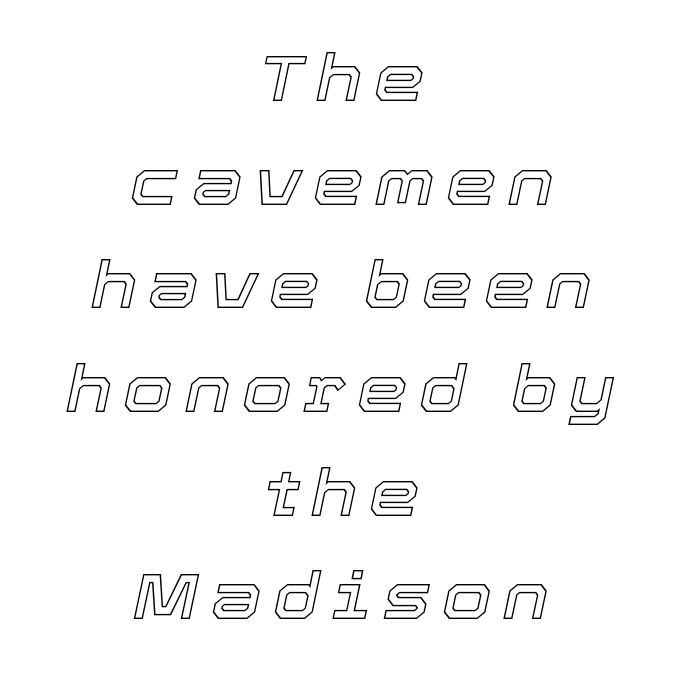
{"italic": "yes", "lean": "right", "slant_degrees": 12, "width": "normal", "x_height": "medium", "monospaced": "no", "underline": "no", "align": "center", "line_spacing": "normal", "line_spacing_ratio": 1.62, "glyph_px": 64}
